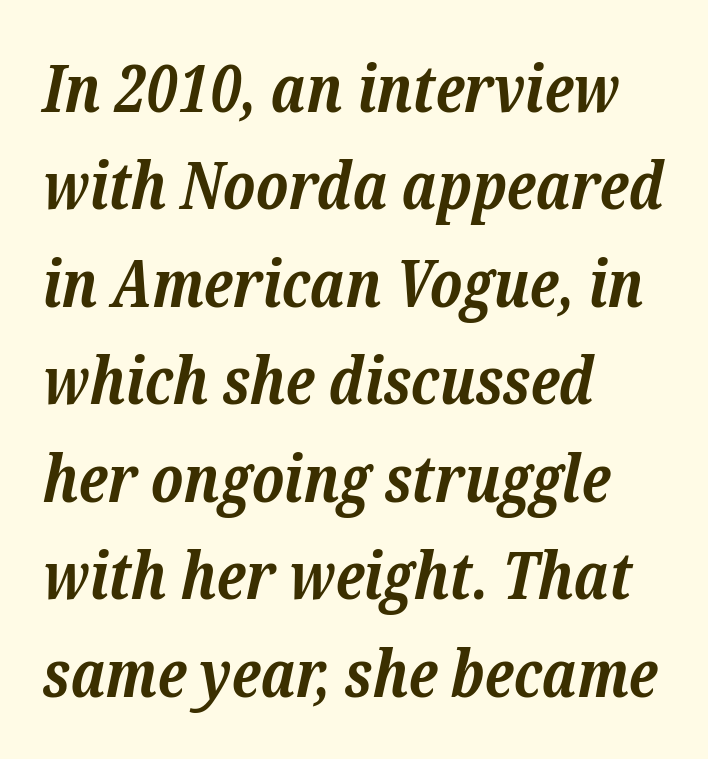
These lines stack with their left ends in a neat column. The face used here has the dense, thick strokes of a bold. No word sits above an underline. The letterforms sit shoulder to shoulder at normal distance. The rendering applies a slant to the glyphs.
